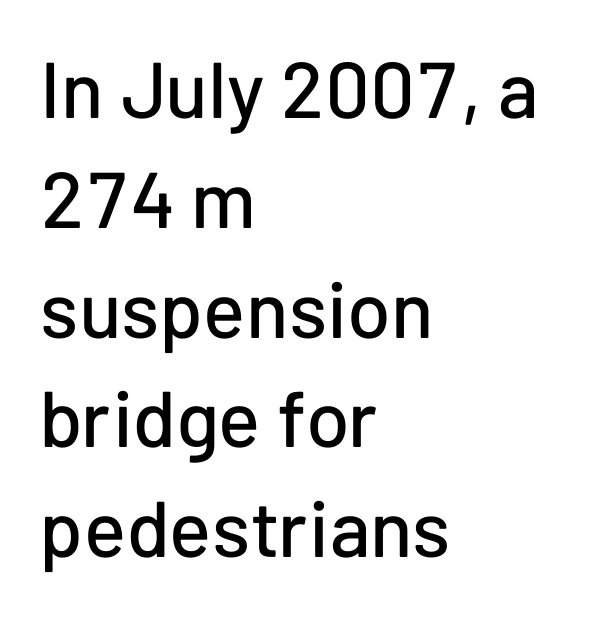
Q: Is the text italic (slanted)? A: No, it is upright.
Q: Is the typeface a serif or a sans-serif typeface? A: Sans-serif.
Q: Is the text underlined? A: No.
Q: How is the paragraph aligned? A: Left-aligned.
Q: Is the spacing between letters normal or unusually wide? A: Normal.
Q: Is the spacing between lines tight, normal or loose? A: Normal.
Q: Width (condensed, normal, or wide)? A: Normal.
Q: Stroke contrast? A: Low.
Q: x-height? A: Medium.
Q: Monospaced? A: No.
